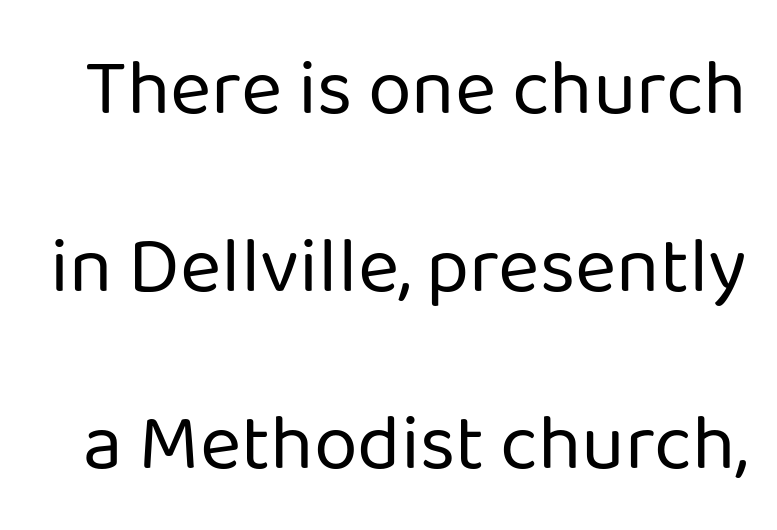
{"serif": "no", "italic": "no", "bold": "no", "weight": "regular", "width": "normal", "stroke_contrast": "low", "x_height": "medium", "monospaced": "no", "underline": "no", "line_spacing": "loose", "line_spacing_ratio": 2.25, "letter_spacing": "normal", "letter_spacing_em": 0.0, "glyph_px": 79}
